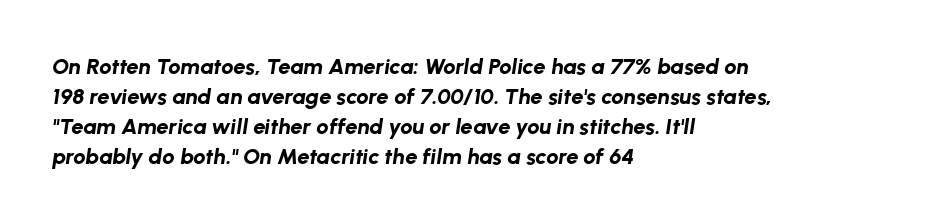
Q: Is the text bold? A: Yes.
Q: Is the text italic (slanted)? A: Yes, it leans right by about 8 degrees.
Q: Is the text underlined? A: No.
Q: How is the paragraph aligned? A: Left-aligned.
Q: Is the spacing between letters normal or unusually wide? A: Normal.
Q: Is the spacing between lines tight, normal or loose? A: Normal.
